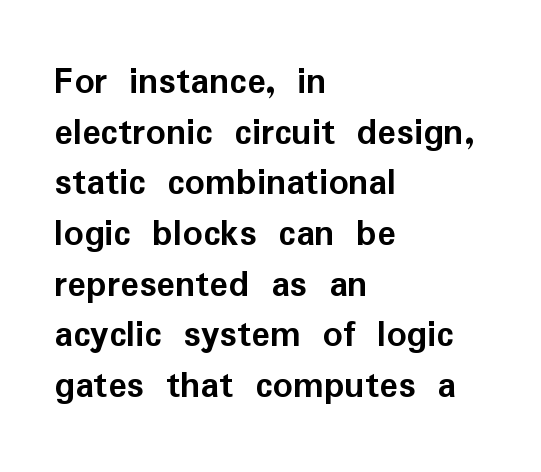
Every character sits straight up, as roman type does. The lines in this sample share a left origin and differ only in where they stop. A normal amount of white space separates one row of letters from the next. Honestly, the letter spacing is just normal — you wouldn't notice it. A clean baseline with only descenders dipping below it. The face used here is proportionally spaced, like ordinary book or web type.
